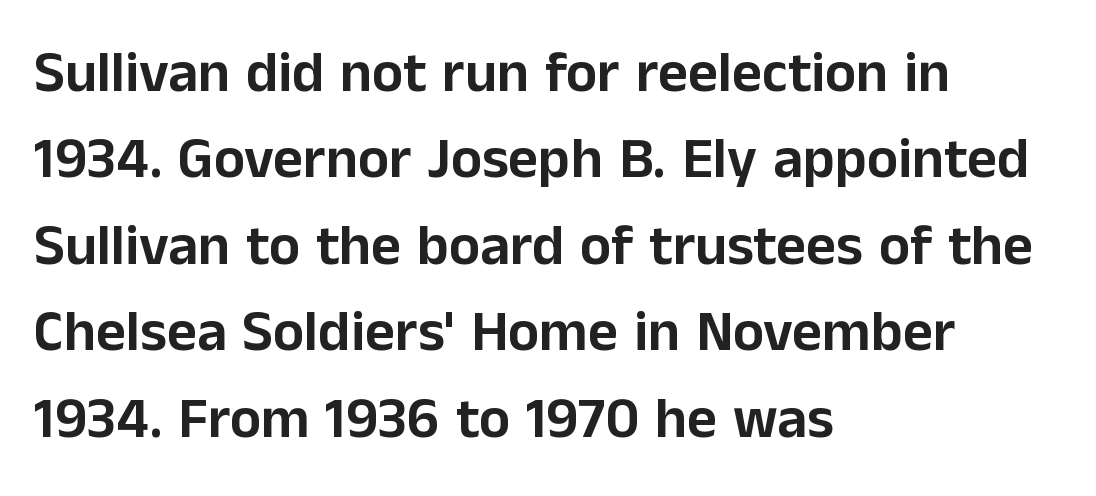
{"serif": "no", "italic": "no", "width": "normal", "stroke_contrast": "low", "x_height": "medium", "monospaced": "no", "underline": "no", "align": "left", "line_spacing": "normal", "line_spacing_ratio": 1.49, "letter_spacing": "normal", "letter_spacing_em": 0.0, "glyph_px": 58}
